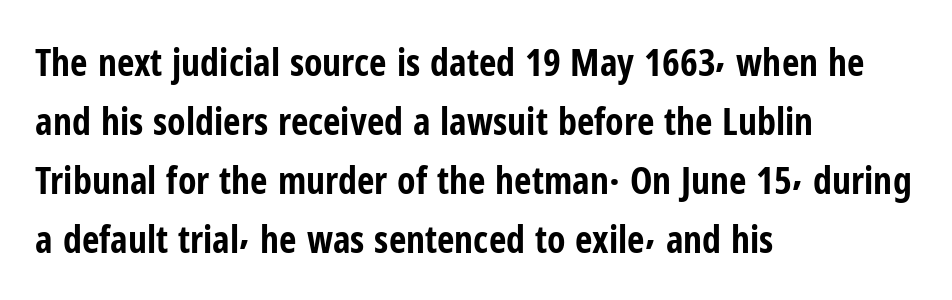
The image shows 38 px bold, condensed sans-serif type, upright; set left-aligned, normal line spacing (1.55x), normal letter spacing, not underlined; low stroke contrast and a medium x-height.
